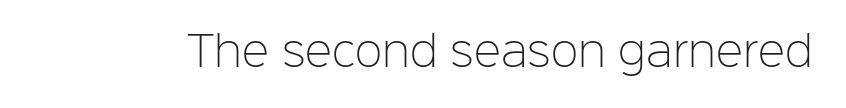
Q: Is the text bold? A: No.
Q: Is the text italic (slanted)? A: No, it is upright.
Q: Is the typeface a serif or a sans-serif typeface? A: Sans-serif.
Q: Is the text underlined? A: No.
Q: Is the spacing between letters normal or unusually wide? A: Normal.
Q: Width (condensed, normal, or wide)? A: Normal.
Q: Stroke contrast? A: Low.
Q: x-height? A: Medium.
Q: Monospaced? A: No.
